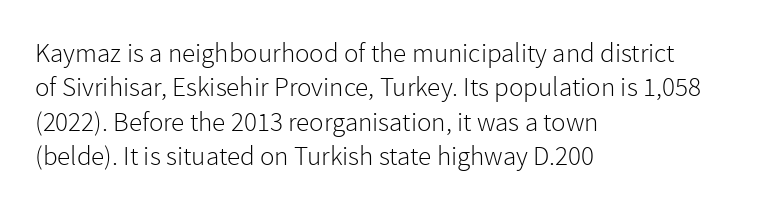
Q: Is the text bold? A: No.
Q: Is the text italic (slanted)? A: No, it is upright.
Q: Is the text underlined? A: No.
Q: How is the paragraph aligned? A: Left-aligned.
Q: Is the spacing between letters normal or unusually wide? A: Normal.
Q: Is the spacing between lines tight, normal or loose? A: Normal.
